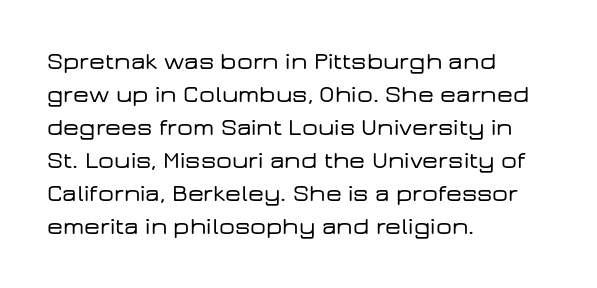
Every row of glyphs begins at an identical x-position on the left. Words appear dense and cohesive because spacing is normal. Unlike italic type, these characters show no tilt at all. Vertical spacing — default. Check under the words: just untouched page.
